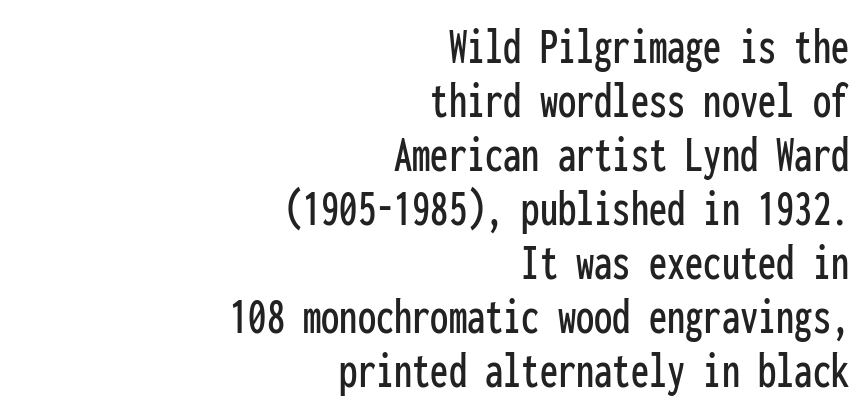
{"serif": "no", "italic": "no", "width": "condensed", "stroke_contrast": "low", "x_height": "medium", "monospaced": "yes", "underline": "no", "align": "right", "line_spacing": "tight", "line_spacing_ratio": 1.04, "letter_spacing": "normal", "letter_spacing_em": 0.0, "glyph_px": 52}
